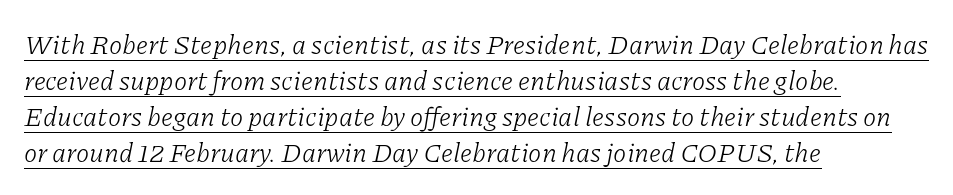
The type is set solid horizontally, with unmodified tracking. Tall strokes in this sample are angled rather than plumb. A typesetter would call this leading conventional body-copy spacing. Is there an underline? Yes — a line sits under the letters. Does the copy run flush right? No — it runs flush left.
